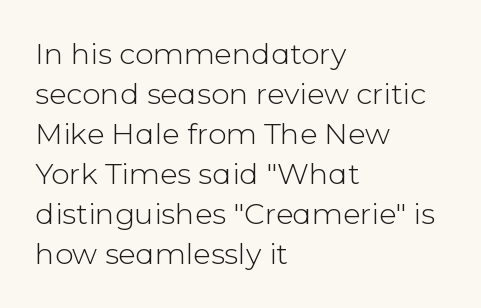
{"serif": "no", "italic": "no", "bold": "no", "weight": "light", "width": "normal", "stroke_contrast": "low", "x_height": "medium", "monospaced": "no", "underline": "no", "align": "left", "line_spacing": "normal", "line_spacing_ratio": 1.38, "letter_spacing": "normal", "letter_spacing_em": 0.0, "glyph_px": 29}
